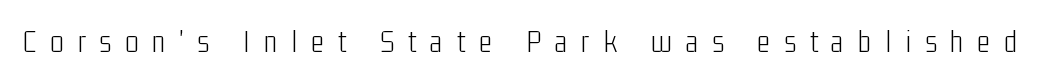
The image shows 32 px light, condensed sans-serif type, upright; set unusually wide letter spacing (+0.43 em), not underlined; low stroke contrast and a medium x-height.
